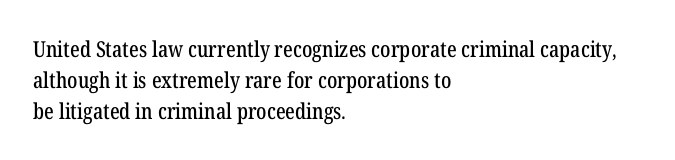
Q: Is the text italic (slanted)? A: No, it is upright.
Q: Is the text underlined? A: No.
Q: How is the paragraph aligned? A: Left-aligned.
Q: Is the spacing between letters normal or unusually wide? A: Normal.
Q: Is the spacing between lines tight, normal or loose? A: Normal.
